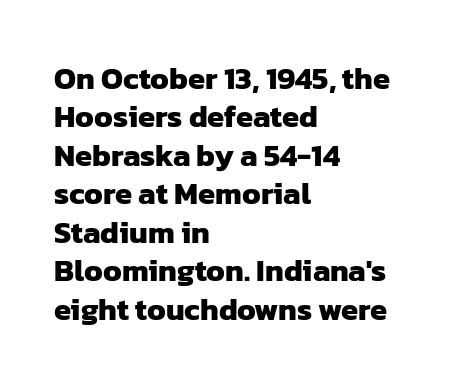
{"serif": "no", "bold": "yes", "weight": "heavy", "width": "normal", "stroke_contrast": "low", "x_height": "medium", "monospaced": "no", "underline": "no", "align": "left", "line_spacing_ratio": 1.24, "letter_spacing": "normal", "letter_spacing_em": 0.0, "glyph_px": 31}
